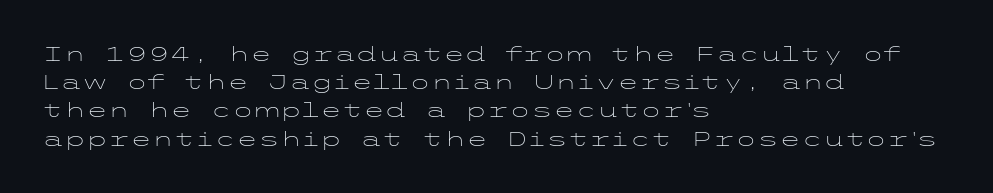
Nobody drew a line under any word here. When letters stand straight like this, we call the style roman or upright. The lines sit at an ordinary, default distance from one another. Summary of weight: not heavy and not bold.
